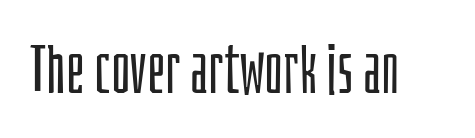
Only glyphs here, with clear space below each row. Here the designer chose a conventional face with non-uniform glyph widths. The letters look calm and open, with moderate or lighter stems. Every stem runs plumb, perpendicular to the baseline. To sum up the face: it is a sans, with no serifs.
